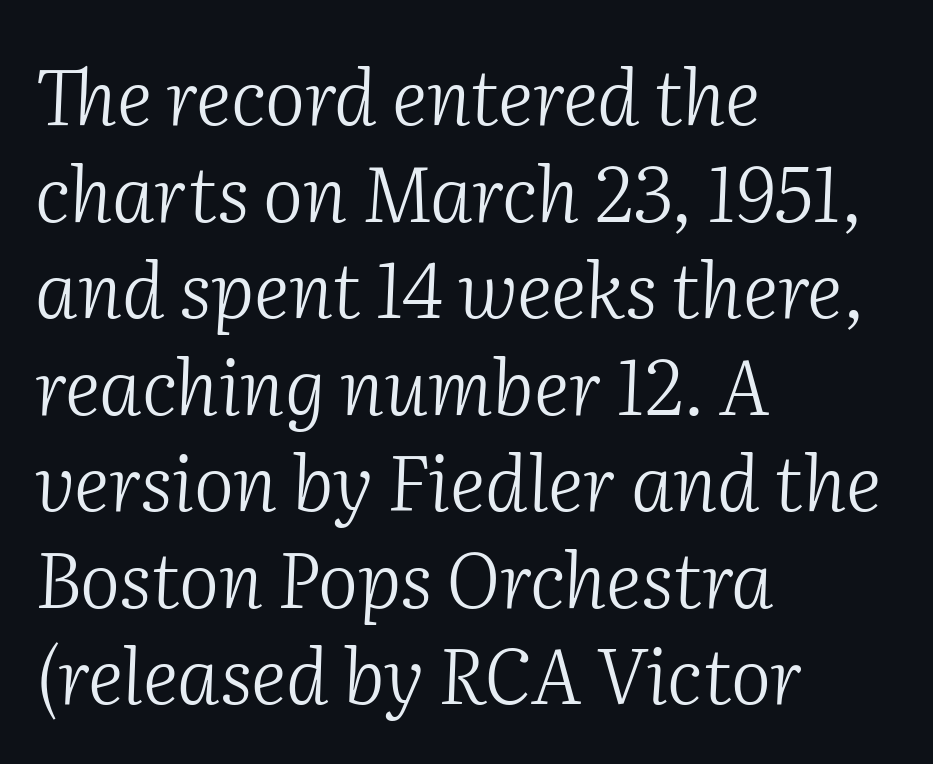
The image shows 76 px light serif type, italic (leaning right); set left-aligned, normal line spacing (1.27x), normal letter spacing, not underlined; medium stroke contrast and a medium x-height.
